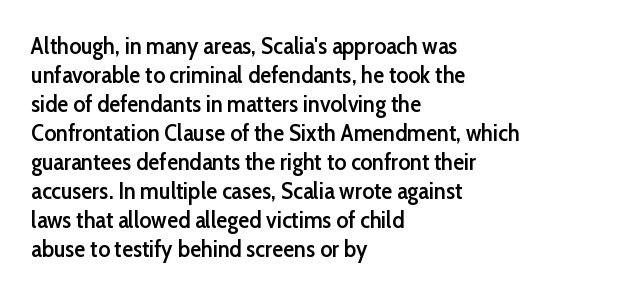
The image shows 23 px text type, upright; set left-aligned, normal line spacing (1.26x), normal letter spacing, not underlined.
